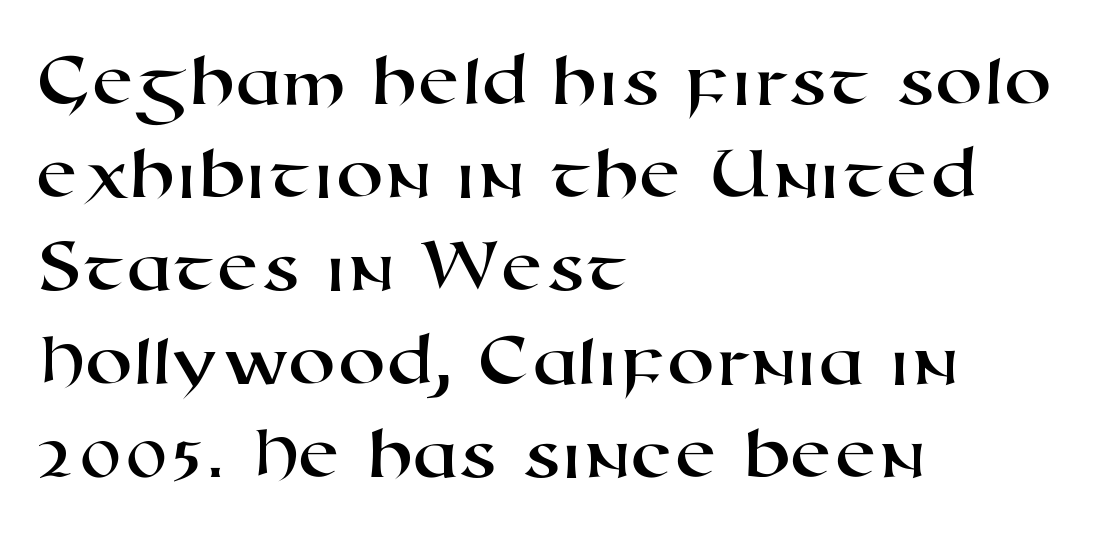
{"serif": "no", "width": "wide", "stroke_contrast": "high", "x_height": "medium", "monospaced": "no", "underline": "no", "align": "left", "line_spacing_ratio": 1.21, "letter_spacing": "normal", "letter_spacing_em": 0.0, "glyph_px": 77}
